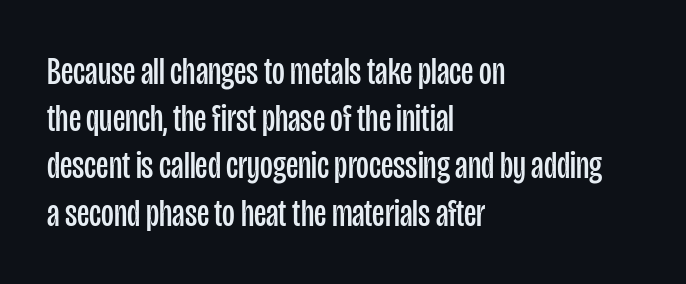
Lines of text with bare space underneath. In terms of letterspacing, this is plain default setting. Stroke terminals: plain, sans-serif. Weight: not bold — regular or lighter.
